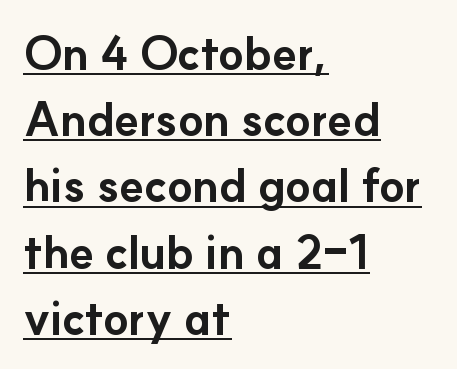
Q: Is the text bold? A: Yes.
Q: Is the text italic (slanted)? A: No, it is upright.
Q: Is the typeface a serif or a sans-serif typeface? A: Sans-serif.
Q: Is the text underlined? A: Yes.
Q: How is the paragraph aligned? A: Left-aligned.
Q: Is the spacing between letters normal or unusually wide? A: Normal.
Q: Is the spacing between lines tight, normal or loose? A: Normal.
Q: Width (condensed, normal, or wide)? A: Normal.
Q: Stroke contrast? A: Low.
Q: x-height? A: Small.
Q: Monospaced? A: No.
